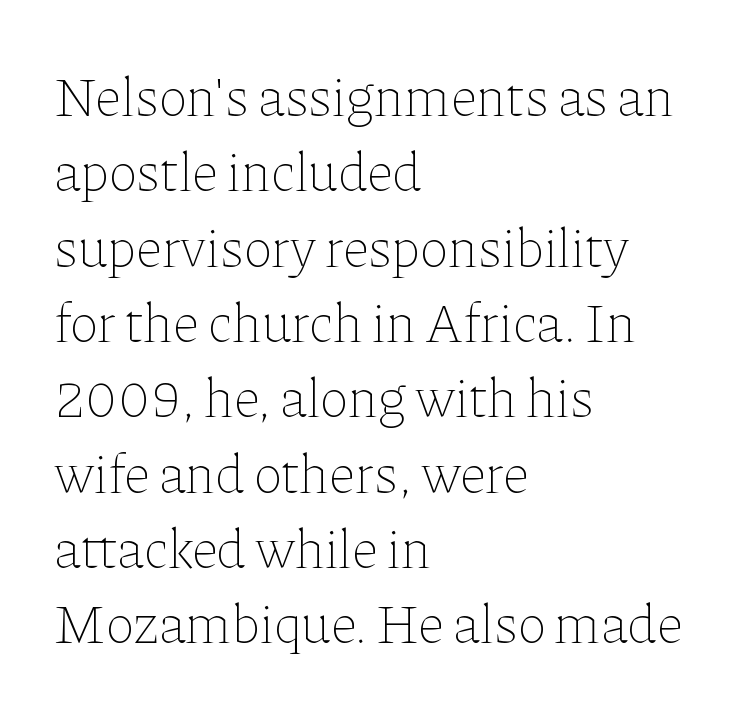
{"italic": "no", "bold": "no", "weight": "thin", "width": "normal", "stroke_contrast": "low", "x_height": "medium", "monospaced": "no", "underline": "no", "align": "left", "line_spacing": "normal", "line_spacing_ratio": 1.37, "letter_spacing": "normal", "letter_spacing_em": 0.0, "glyph_px": 55}
